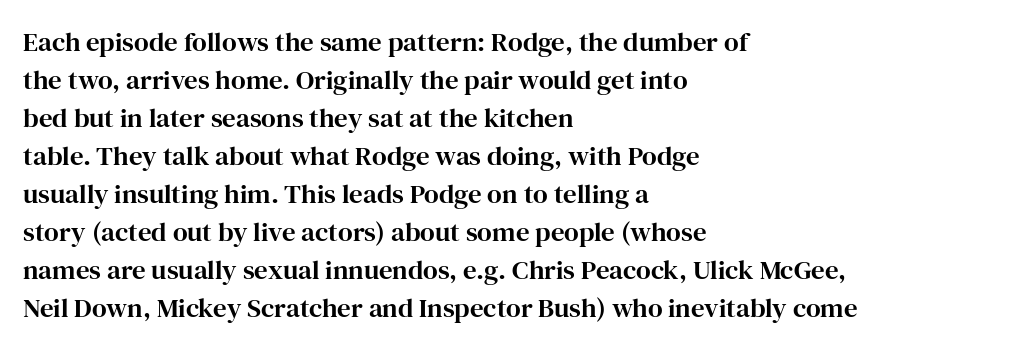
Every stem runs plumb, perpendicular to the baseline. No extra tracking has been applied to these lines. Students, observe: this is what conventionally led text looks like. The rendering anchors every line to the left-hand side. Just letters on the line, the space beneath them empty.
